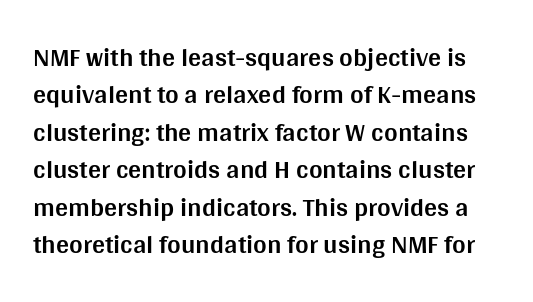
Q: Is the text bold? A: Yes.
Q: Is the text italic (slanted)? A: No, it is upright.
Q: Is the text underlined? A: No.
Q: Is the spacing between letters normal or unusually wide? A: Normal.
Q: Is the spacing between lines tight, normal or loose? A: Normal.
